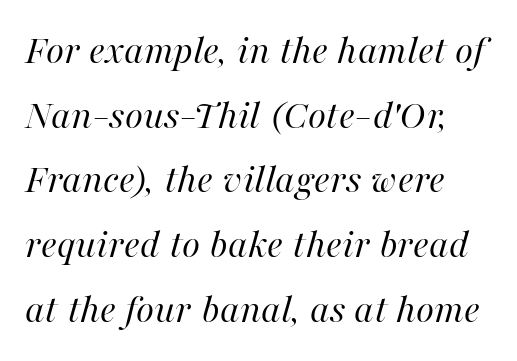
Q: Is the text bold? A: No.
Q: Is the text italic (slanted)? A: Yes, it leans right by about 16 degrees.
Q: Is the text underlined? A: No.
Q: Is the spacing between letters normal or unusually wide? A: Normal.
Q: Is the spacing between lines tight, normal or loose? A: Normal.
Q: Width (condensed, normal, or wide)? A: Normal.
Q: Stroke contrast? A: High.
Q: x-height? A: Medium.
Q: Monospaced? A: No.
